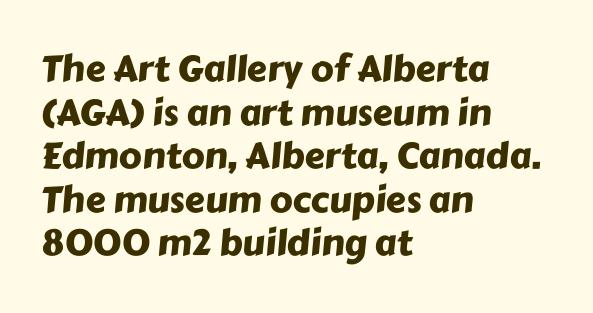
Q: Is the typeface a serif or a sans-serif typeface? A: Sans-serif.
Q: Is the text underlined? A: No.
Q: How is the paragraph aligned? A: Left-aligned.
Q: Is the spacing between letters normal or unusually wide? A: Normal.
Q: Width (condensed, normal, or wide)? A: Normal.
Q: Stroke contrast? A: Low.
Q: x-height? A: Medium.
Q: Monospaced? A: No.
